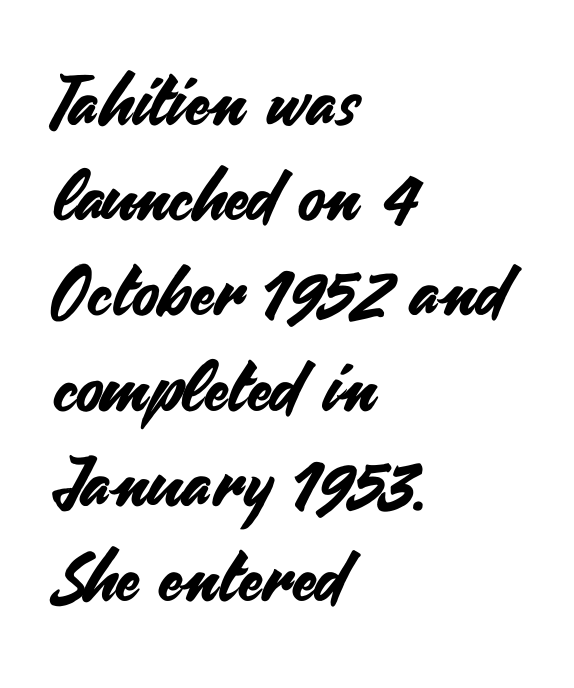
Q: Is the text italic (slanted)? A: Yes.
Q: Is the typeface a serif or a sans-serif typeface? A: Sans-serif.
Q: Is the text underlined? A: No.
Q: How is the paragraph aligned? A: Left-aligned.
Q: Is the spacing between letters normal or unusually wide? A: Normal.
Q: Is the spacing between lines tight, normal or loose? A: Normal.
Q: Width (condensed, normal, or wide)? A: Normal.
Q: Stroke contrast? A: Medium.
Q: x-height? A: Small.
Q: Monospaced? A: No.
